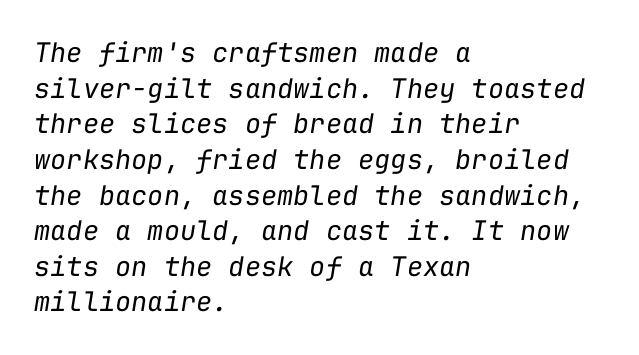
The image shows 27 px text type, italic (leaning right); set left-aligned, normal line spacing (1.32x), normal letter spacing, not underlined.
